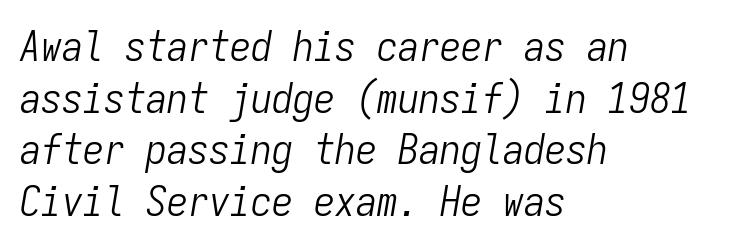
Q: Is the text bold? A: No.
Q: Is the text italic (slanted)? A: Yes, it leans right by about 9 degrees.
Q: Is the text underlined? A: No.
Q: How is the paragraph aligned? A: Left-aligned.
Q: Is the spacing between letters normal or unusually wide? A: Normal.
Q: Width (condensed, normal, or wide)? A: Condensed.
Q: Stroke contrast? A: Low.
Q: x-height? A: Medium.
Q: Monospaced? A: Yes.
